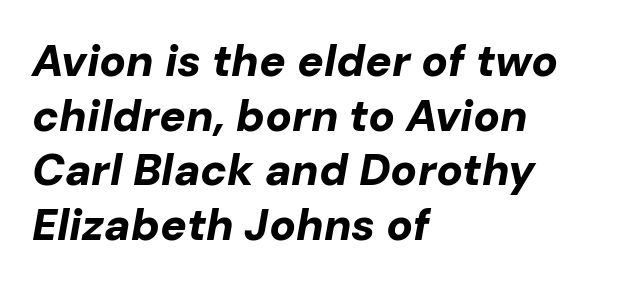
Q: Is the text bold? A: Yes.
Q: Is the text italic (slanted)? A: Yes, it leans right by about 10 degrees.
Q: Is the text underlined? A: No.
Q: How is the paragraph aligned? A: Left-aligned.
Q: Is the spacing between letters normal or unusually wide? A: Normal.
Q: Width (condensed, normal, or wide)? A: Normal.
Q: Stroke contrast? A: Low.
Q: x-height? A: Medium.
Q: Monospaced? A: No.
